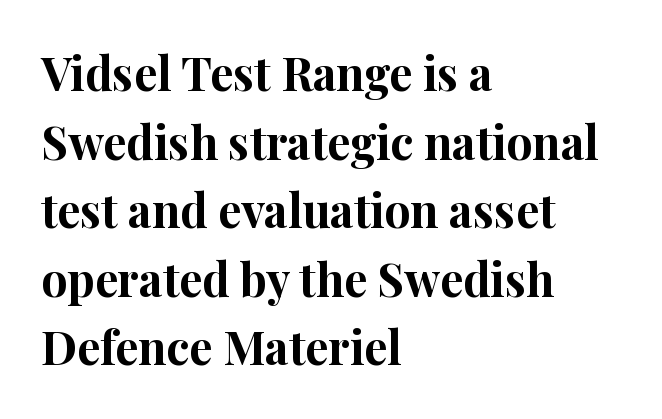
{"serif": "yes", "italic": "no", "bold": "yes", "weight": "bold", "width": "normal", "stroke_contrast": "high", "x_height": "medium", "monospaced": "no", "underline": "no", "align": "left", "line_spacing": "normal", "line_spacing_ratio": 1.49, "letter_spacing": "normal", "letter_spacing_em": 0.0, "glyph_px": 46}
